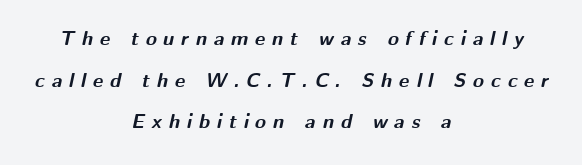
{"italic": "yes", "lean": "right", "slant_degrees": 12, "bold": "yes", "underline": "no", "align": "center", "line_spacing": "loose", "line_spacing_ratio": 2.08, "letter_spacing": "wide", "letter_spacing_em": 0.34, "glyph_px": 20}
